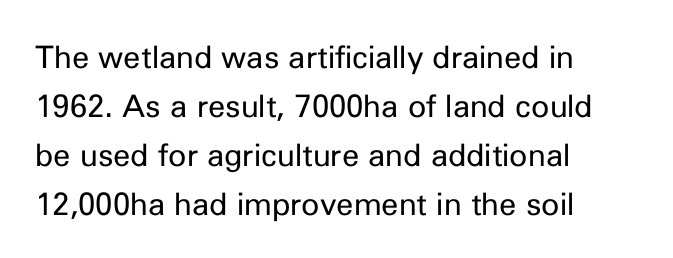
{"serif": "no", "italic": "no", "bold": "no", "weight": "regular", "width": "normal", "stroke_contrast": "low", "x_height": "medium", "monospaced": "no", "underline": "no", "align": "left", "line_spacing": "normal", "line_spacing_ratio": 1.58, "letter_spacing": "normal", "letter_spacing_em": 0.0, "glyph_px": 31}
